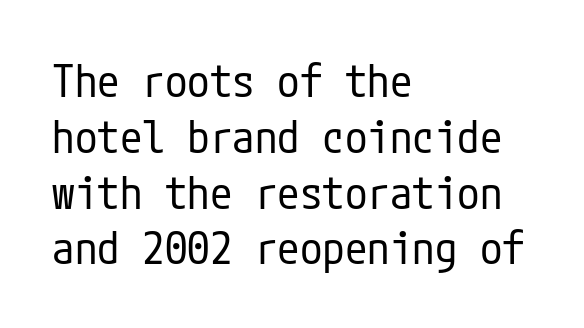
Tracking value appears to be zero — textbook default spacing. The rendering shows plain stroke endings on the letterforms — a sans-serif design. A student would call this left alignment; a typographer would say flush left, rag right. Letters rest on an invisible, unmarked baseline. Weight: in the light-to-regular range.
